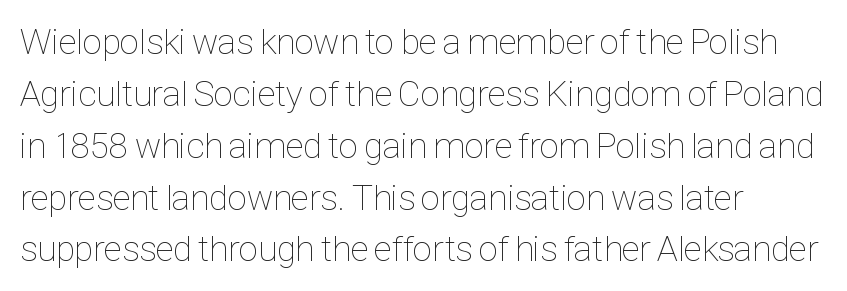
Is this a fixed-width face? No — the glyphs have proportional, varying widths. The face looks like a standard text weight, possibly lighter. The vertical gap from one line to the next is medium. Casual observation: everything's shoved over to the left.
